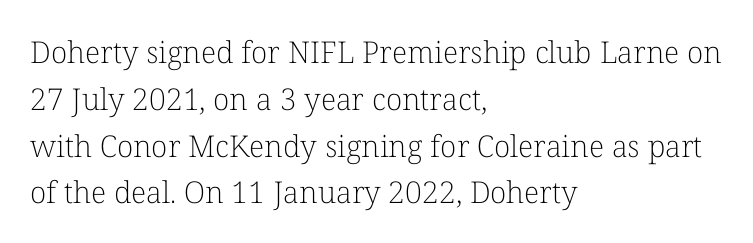
Q: Is the text bold? A: No.
Q: Is the text italic (slanted)? A: No, it is upright.
Q: Is the typeface a serif or a sans-serif typeface? A: Serif.
Q: Is the text underlined? A: No.
Q: How is the paragraph aligned? A: Left-aligned.
Q: Is the spacing between letters normal or unusually wide? A: Normal.
Q: Is the spacing between lines tight, normal or loose? A: Normal.
Q: Width (condensed, normal, or wide)? A: Normal.
Q: Stroke contrast? A: Low.
Q: x-height? A: Medium.
Q: Monospaced? A: No.
